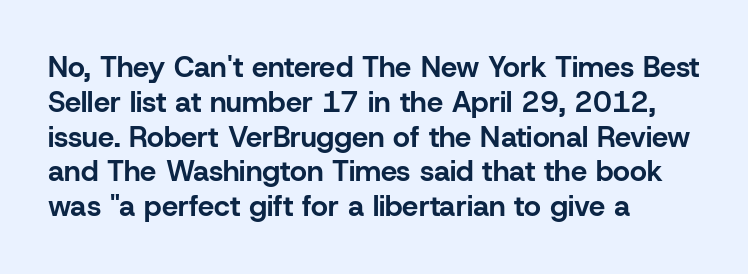
{"serif": "no", "italic": "no", "bold": "yes", "weight": "bold", "width": "normal", "stroke_contrast": "low", "x_height": "medium", "monospaced": "no", "underline": "no", "align": "left", "line_spacing_ratio": 1.2, "letter_spacing": "normal", "letter_spacing_em": 0.0, "glyph_px": 29}
